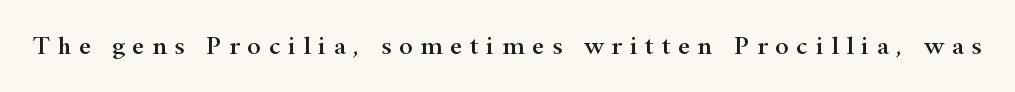
The image shows 26 px text type, upright; set unusually wide letter spacing (+0.29 em), not underlined.
